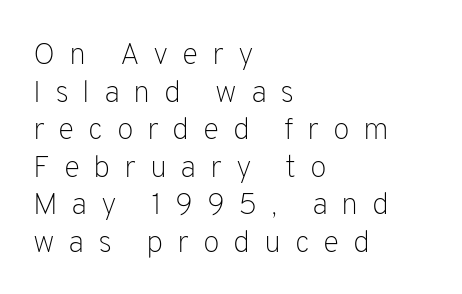
The image shows 31 px light sans-serif type, upright; set left-aligned, line spacing 1.21x, unusually wide letter spacing (+0.44 em), not underlined; low stroke contrast and a medium x-height.
